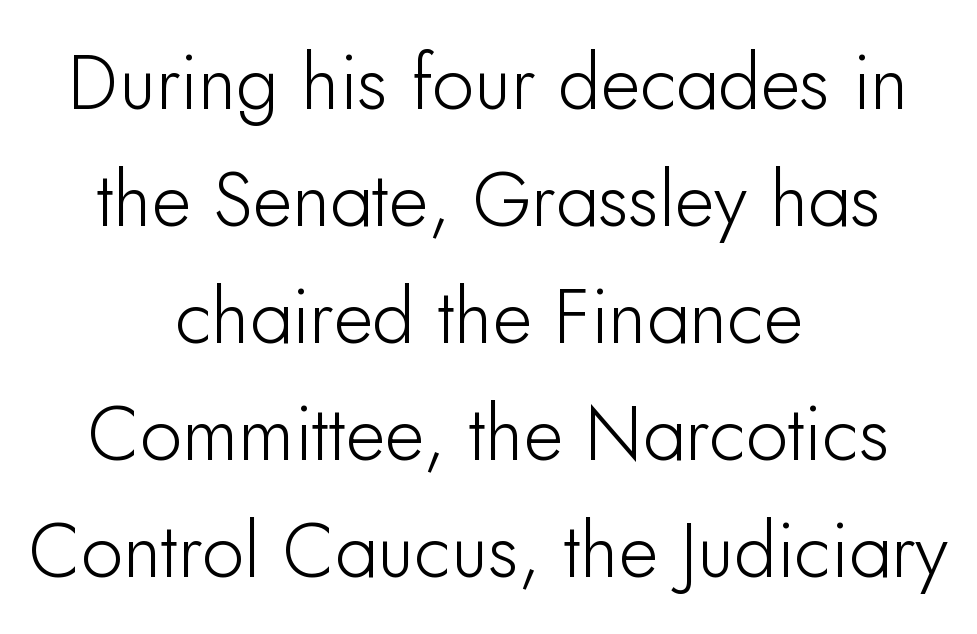
The image shows 76 px sans-serif type, upright; set centered, normal line spacing (1.54x), normal letter spacing, not underlined; low stroke contrast and a small x-height.
